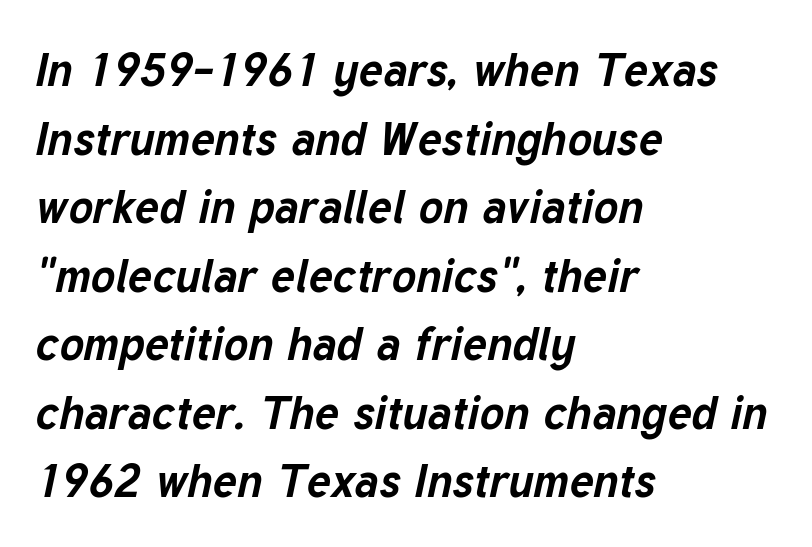
{"italic": "yes", "lean": "right", "slant_degrees": 12, "bold": "yes", "weight": "bold", "width": "normal", "stroke_contrast": "low", "x_height": "medium", "monospaced": "no", "underline": "no", "align": "left", "line_spacing": "normal", "line_spacing_ratio": 1.49, "letter_spacing": "normal", "letter_spacing_em": 0.0, "glyph_px": 46}
